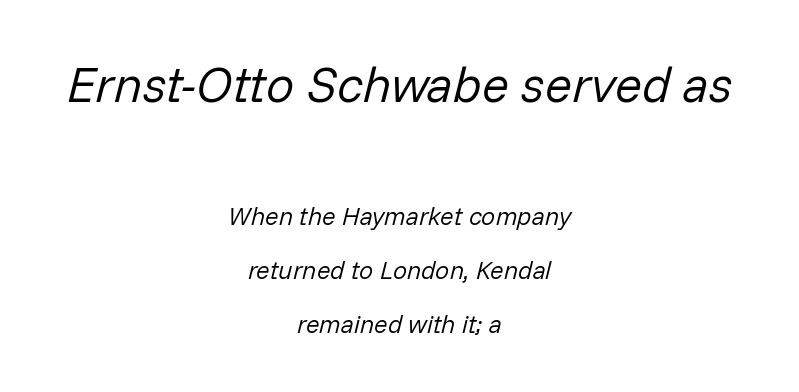
{"italic": "yes", "lean": "right", "slant_degrees": 14, "bold": "no", "weight": "regular", "width": "normal", "stroke_contrast": "low", "x_height": "medium", "monospaced": "no", "underline": "no", "align": "center", "line_spacing": "loose", "line_spacing_ratio": 2.16, "letter_spacing": "normal", "letter_spacing_em": 0.0, "larger_block": "first", "size_ratio": 2.0, "glyph_px": 50}
